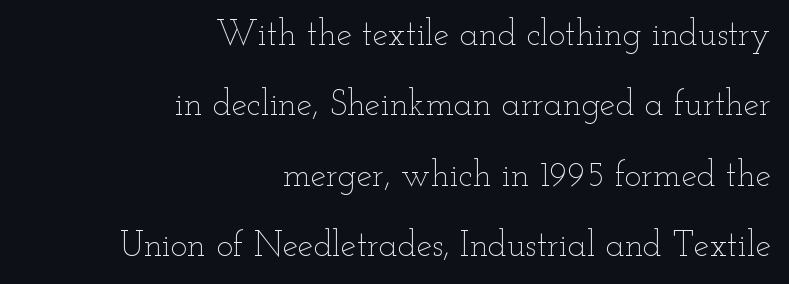
The baseline area is clear. The type is set solid horizontally, with unmodified tracking. Ascenders rise straight up at ninety degrees. Each line ends at the same right margin while the left side varies. Ink coverage per letter is moderate at most.
